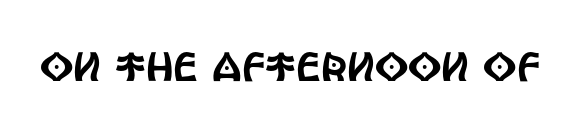
The characters display no serif detailing; their extremities are plain. Glance below the letters and you will spot only blank space. Characters remain perfectly vertical along every line. This sample has the flowing, uneven cadence of proportional lettering. There is no visible air inserted between adjacent glyphs.
